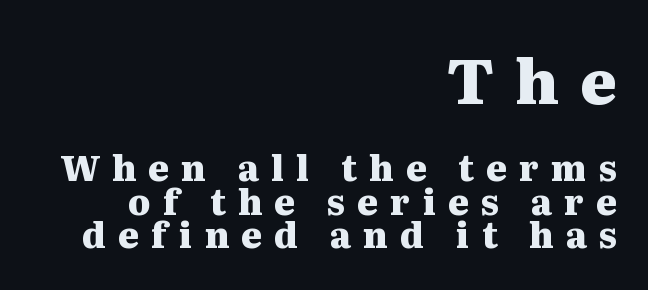
The image shows 62 px heavy, wide serif type, upright; set right-aligned, tight line spacing (0.95x), unusually wide letter spacing (+0.35 em), not underlined; the first (top) block is 1.77x larger; medium stroke contrast and a medium x-height.
